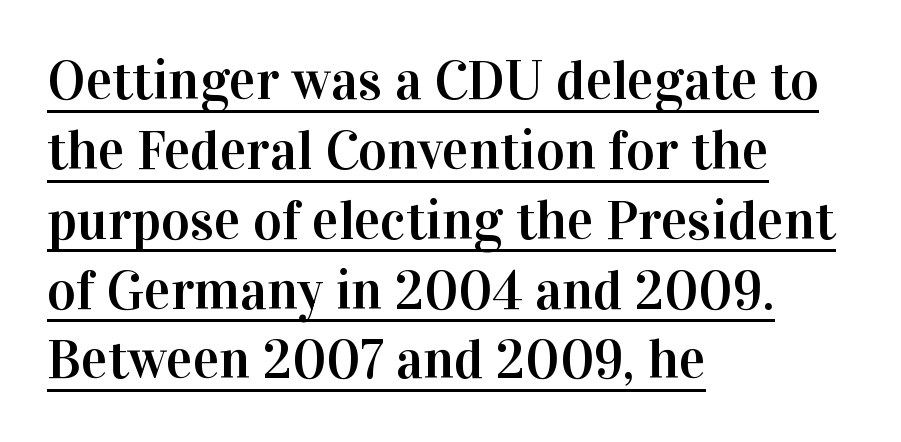
The image shows 55 px serif type, upright; set left-aligned, normal line spacing (1.27x), normal letter spacing, underlined; high stroke contrast and a medium x-height.
